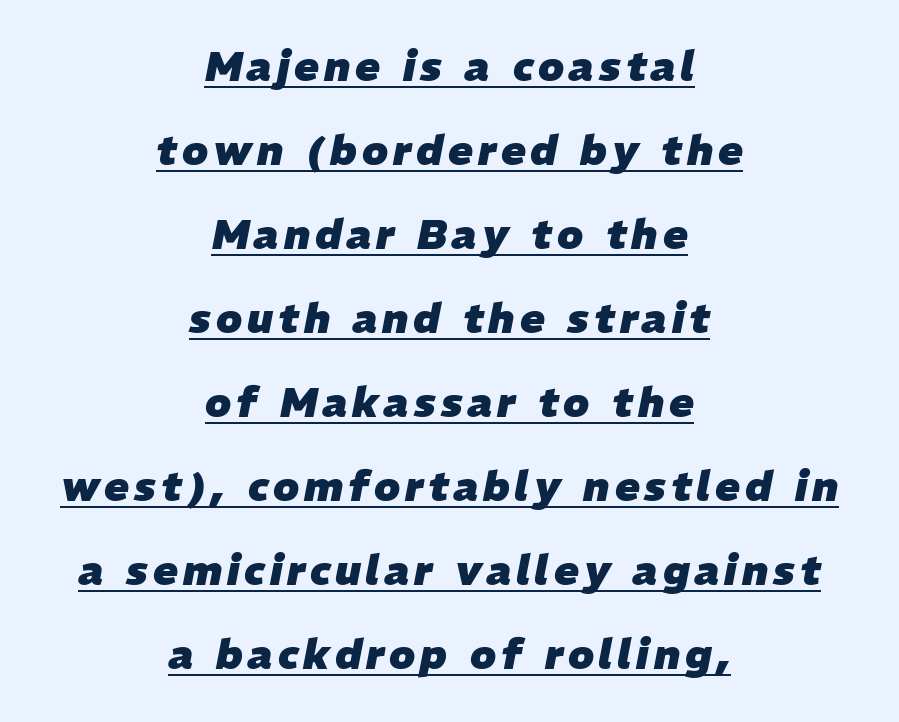
{"italic": "yes", "lean": "right", "slant_degrees": 11, "bold": "yes", "weight": "heavy", "width": "normal", "stroke_contrast": "low", "x_height": "medium", "monospaced": "no", "underline": "yes", "align": "center", "line_spacing": "loose", "line_spacing_ratio": 2.05, "glyph_px": 41}
